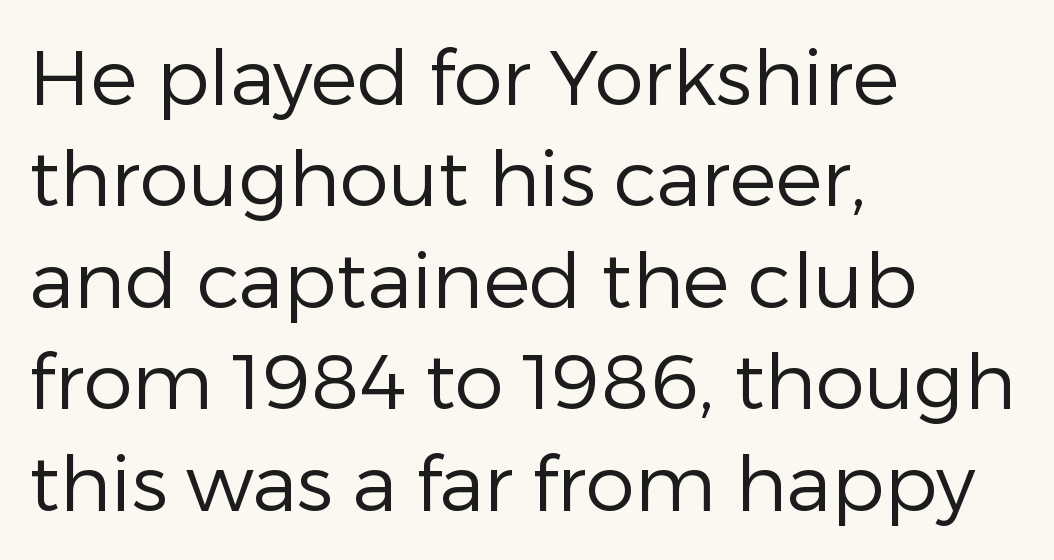
Q: Is the text bold? A: No.
Q: Is the text italic (slanted)? A: No, it is upright.
Q: Is the typeface a serif or a sans-serif typeface? A: Sans-serif.
Q: Is the text underlined? A: No.
Q: How is the paragraph aligned? A: Left-aligned.
Q: Is the spacing between letters normal or unusually wide? A: Normal.
Q: Is the spacing between lines tight, normal or loose? A: Normal.
Q: Width (condensed, normal, or wide)? A: Normal.
Q: Stroke contrast? A: Low.
Q: x-height? A: Medium.
Q: Monospaced? A: No.
